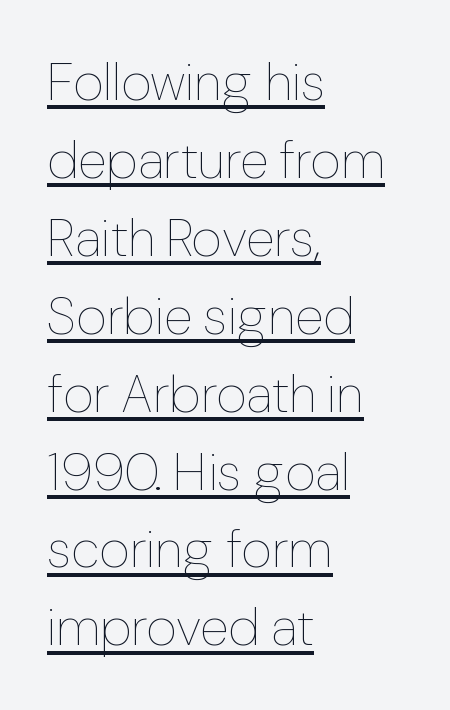
Is this a heavy cut? Hardly; it is regular or lighter. Decoration check: the copy is underlined. Spacing between characters is what you'd get straight out of the box. Each new line begins a customary step beneath the previous one.
